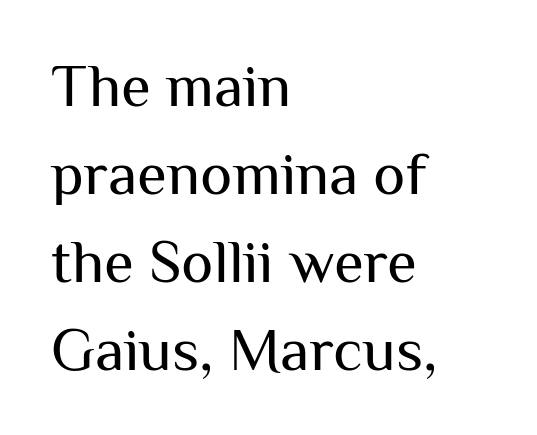
Baseline-to-baseline distance is the conventional proportion of letter height. The paragraph shown leans on its left margin. Unlike italic type, these characters show no tilt at all. The type family on display is of the sans-serif kind.
